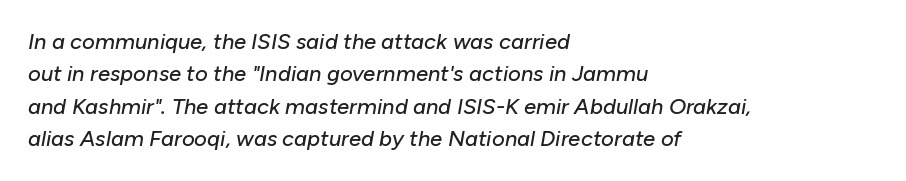
{"italic": "yes", "lean": "right", "slant_degrees": 10, "underline": "no", "align": "left", "line_spacing": "normal", "line_spacing_ratio": 1.47, "letter_spacing": "normal", "letter_spacing_em": 0.0, "glyph_px": 22}
